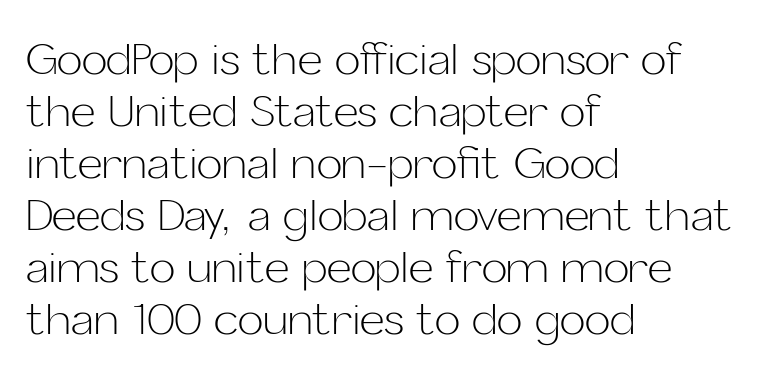
{"serif": "no", "italic": "no", "bold": "no", "weight": "light", "width": "normal", "stroke_contrast": "low", "x_height": "medium", "monospaced": "no", "underline": "no", "align": "left", "line_spacing_ratio": 1.21, "letter_spacing": "normal", "letter_spacing_em": 0.0, "glyph_px": 43}
